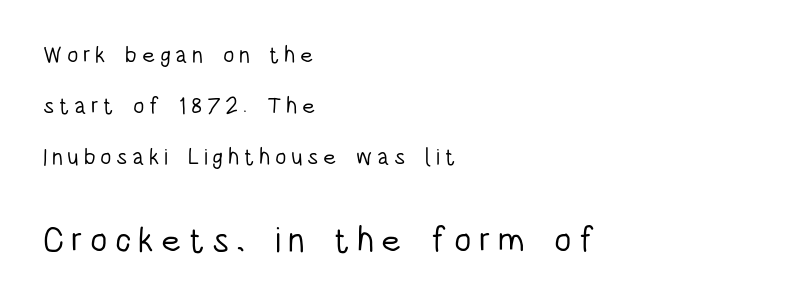
The image shows 35 px light, condensed sans-serif type, upright; set left-aligned, loose line spacing (2.21x), unusually wide letter spacing (+0.2 em), not underlined; the second (bottom) block is 1.52x larger; low stroke contrast and a large x-height.
